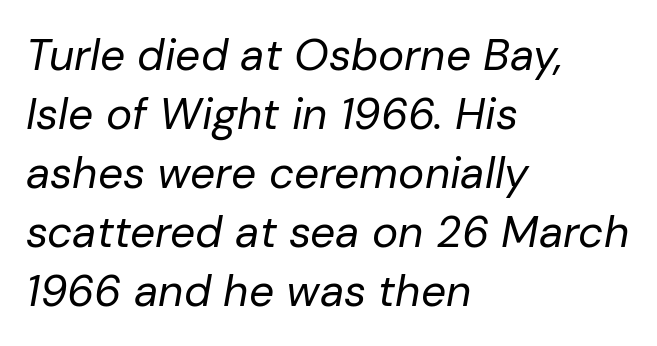
The rendering uses natural spacing where letterforms have individual widths. The lines in this sample share a left origin and differ only in where they stop. The area under the type is left untouched. Notice how the stems are inclined rather than vertical — that's the hallmark of italics.
